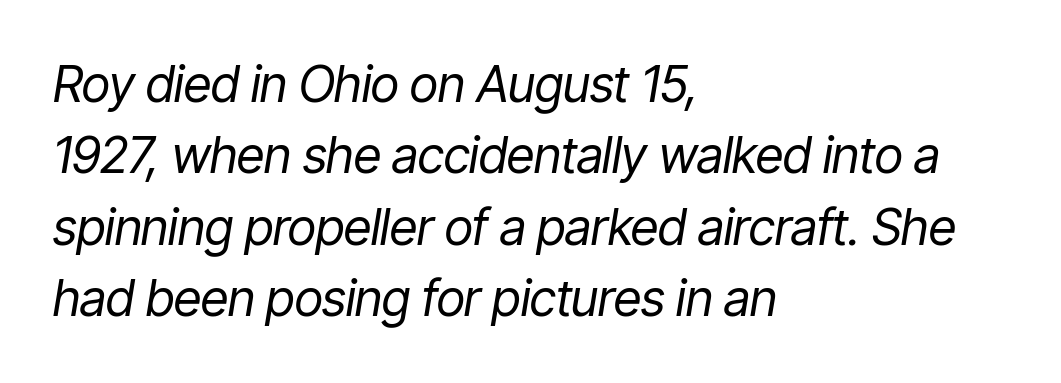
{"italic": "yes", "lean": "right", "slant_degrees": 9, "bold": "no", "weight": "regular", "width": "condensed", "stroke_contrast": "low", "x_height": "medium", "monospaced": "no", "underline": "no", "align": "left", "line_spacing": "normal", "line_spacing_ratio": 1.43, "letter_spacing": "normal", "letter_spacing_em": 0.0, "glyph_px": 50}
